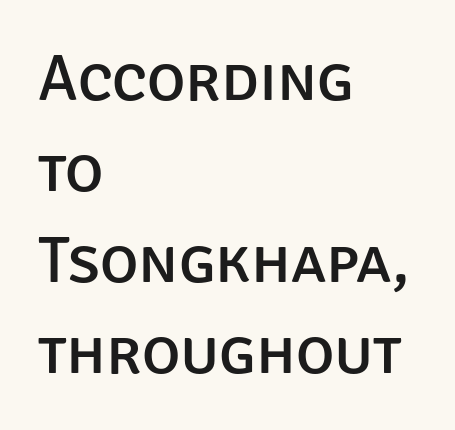
{"serif": "no", "italic": "no", "width": "normal", "stroke_contrast": "low", "x_height": "large", "monospaced": "no", "underline": "no", "align": "left", "line_spacing": "normal", "line_spacing_ratio": 1.4, "letter_spacing": "normal", "letter_spacing_em": 0.0, "glyph_px": 65}
